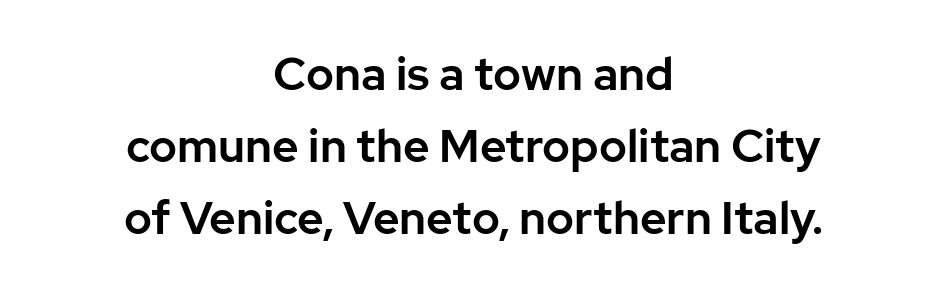
The image shows 46 px sans-serif type, upright; set centered, normal line spacing (1.57x), normal letter spacing, not underlined; low stroke contrast and a medium x-height.
